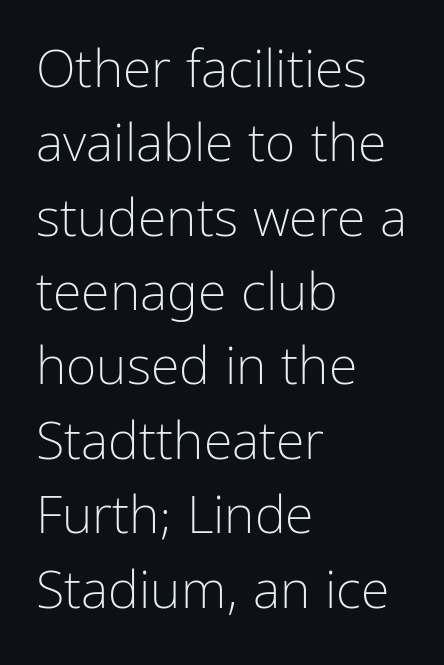
Successive baselines arrive at the customary interval. Rendered with straight, roman letterforms. If you drew a ruler down the left edge, every line would touch it. Stroke mass is kept to a normal reading level or below. Proportional: the letters do not fall into vertical columns. Look at the tracking — it's just the regular setting, nothing added.
